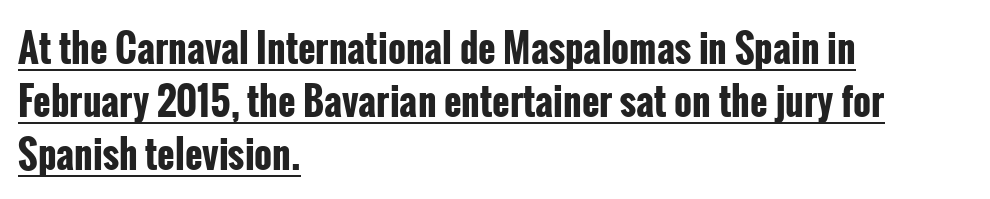
{"serif": "no", "italic": "no", "bold": "yes", "weight": "bold", "width": "condensed", "stroke_contrast": "low", "x_height": "medium", "monospaced": "no", "underline": "yes", "align": "left", "line_spacing": "normal", "line_spacing_ratio": 1.39, "letter_spacing": "normal", "letter_spacing_em": 0.0, "glyph_px": 38}
